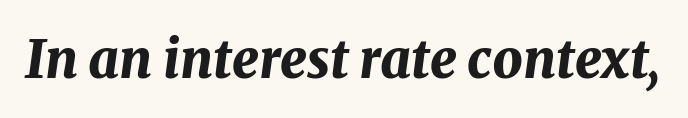
{"italic": "yes", "lean": "right", "slant_degrees": 8, "bold": "yes", "weight": "bold", "width": "normal", "stroke_contrast": "medium", "x_height": "medium", "monospaced": "no", "underline": "no", "letter_spacing": "normal", "letter_spacing_em": 0.0, "glyph_px": 53}
